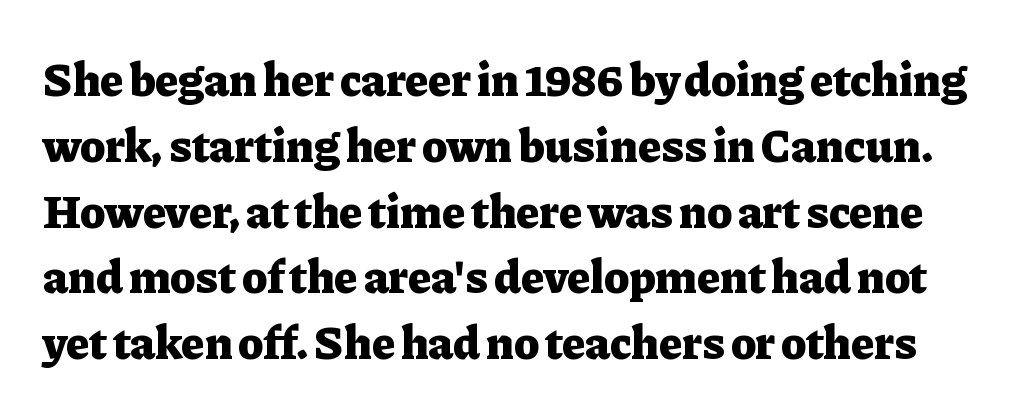
Q: Is the text bold? A: Yes.
Q: Is the text italic (slanted)? A: No, it is upright.
Q: Is the typeface a serif or a sans-serif typeface? A: Serif.
Q: Is the text underlined? A: No.
Q: Is the spacing between letters normal or unusually wide? A: Normal.
Q: Is the spacing between lines tight, normal or loose? A: Normal.
Q: Width (condensed, normal, or wide)? A: Normal.
Q: Stroke contrast? A: Low.
Q: x-height? A: Medium.
Q: Monospaced? A: No.
